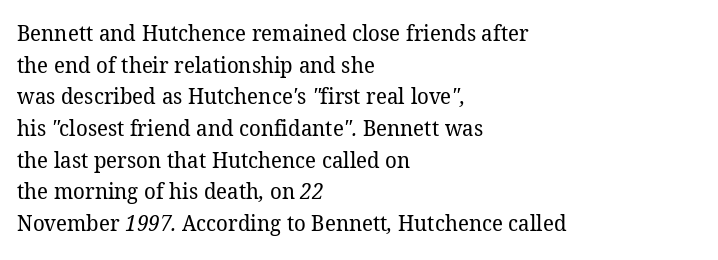
Q: Is the text bold? A: No.
Q: Is the text underlined? A: No.
Q: How is the paragraph aligned? A: Left-aligned.
Q: Is the spacing between letters normal or unusually wide? A: Normal.
Q: Is the spacing between lines tight, normal or loose? A: Normal.
